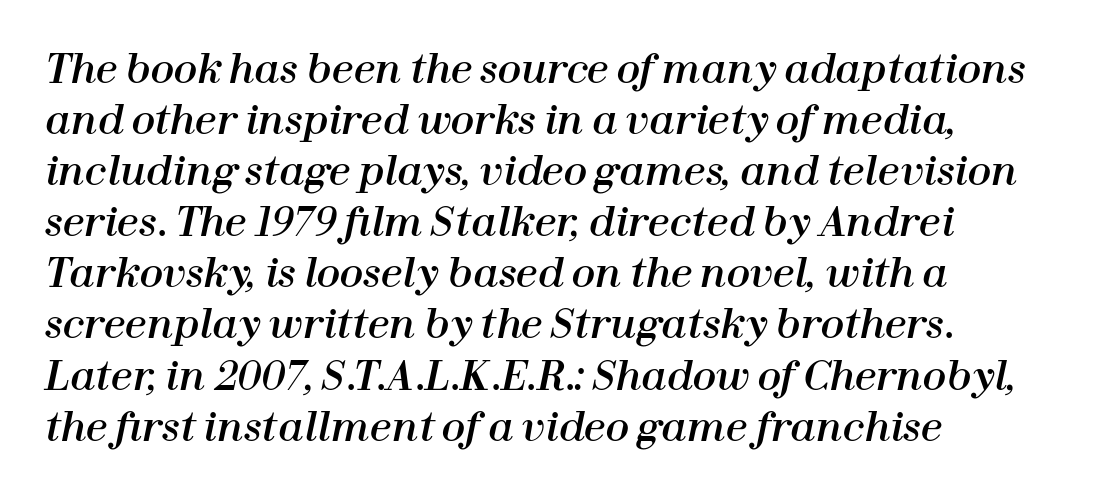
A typesetter would call this proportional, since set widths differ per character. The whole block is typeset with a tilt. Tracking value appears to be zero — textbook default spacing. Honestly, the row spacing looks completely unremarkable.
